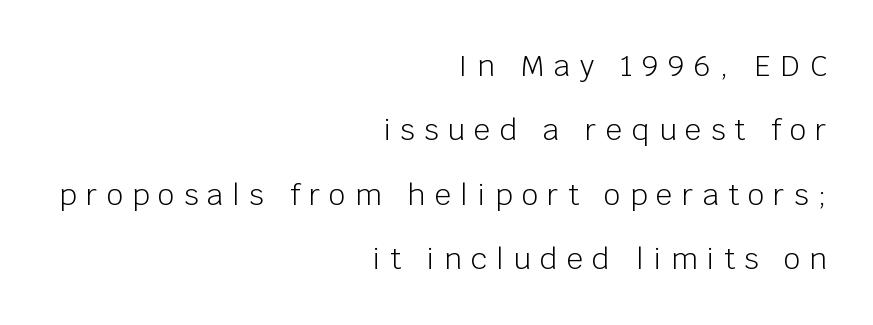
Honestly, there is no underline to notice here at all. The text was rendered using a sans face with plain stroke endings. A typesetter would mark this as roman, not italic. Widely set lines give the paragraph a tall, airy silhouette.
